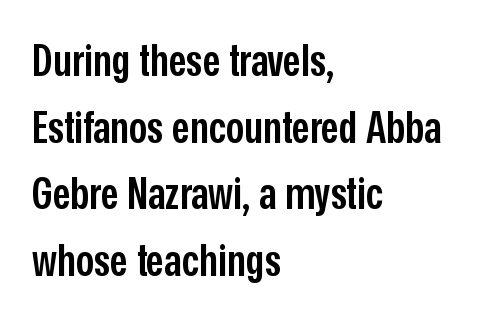
{"serif": "no", "italic": "no", "bold": "semi", "weight": "semibold", "width": "condensed", "stroke_contrast": "low", "x_height": "medium", "monospaced": "no", "underline": "no", "align": "left", "line_spacing": "normal", "line_spacing_ratio": 1.48, "letter_spacing": "normal", "letter_spacing_em": 0.0, "glyph_px": 45}
